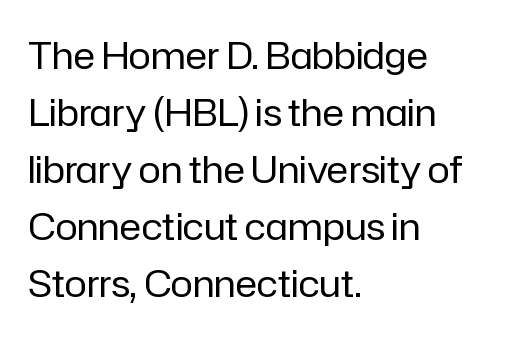
The type sits square on the baseline with zero lean. The letterforms sit shoulder to shoulder at normal distance. Honestly, the row spacing looks completely unremarkable. Letterform terminals end flat and unadorned throughout the passage. The font is comparable to plain body text, perhaps lighter. The area under the type is left untouched.
